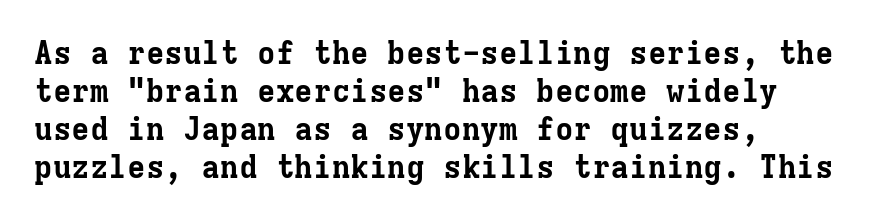
Q: Is the text bold? A: Yes.
Q: Is the text italic (slanted)? A: No, it is upright.
Q: Is the typeface a serif or a sans-serif typeface? A: Serif.
Q: Is the text underlined? A: No.
Q: Is the spacing between letters normal or unusually wide? A: Normal.
Q: Width (condensed, normal, or wide)? A: Normal.
Q: Stroke contrast? A: Low.
Q: x-height? A: Medium.
Q: Monospaced? A: Yes.
